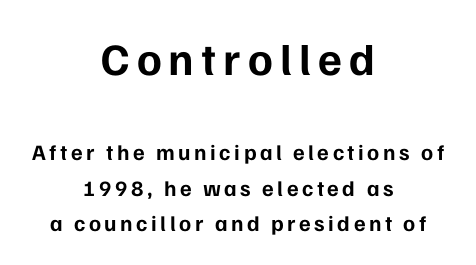
Descenders are the only things crossing below the line. This is heavy type, rendered in bold. The passage shown stacks its lines at a standard gap. The letters stand upright; this is a roman face.
